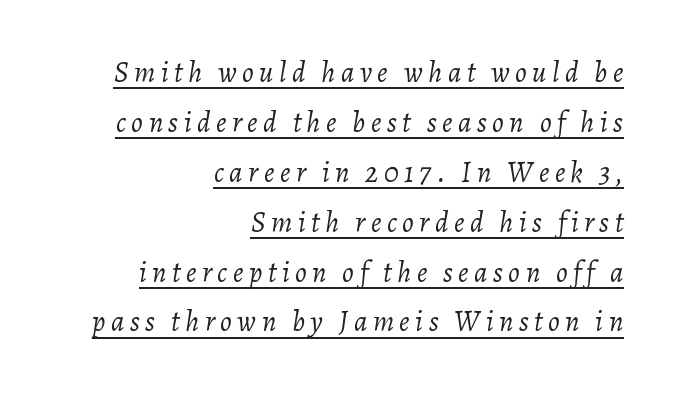
{"italic": "yes", "lean": "right", "slant_degrees": 7, "bold": "no", "weight": "light", "width": "normal", "stroke_contrast": "low", "x_height": "medium", "monospaced": "no", "underline": "yes", "align": "right", "line_spacing_ratio": 1.72, "glyph_px": 29}
